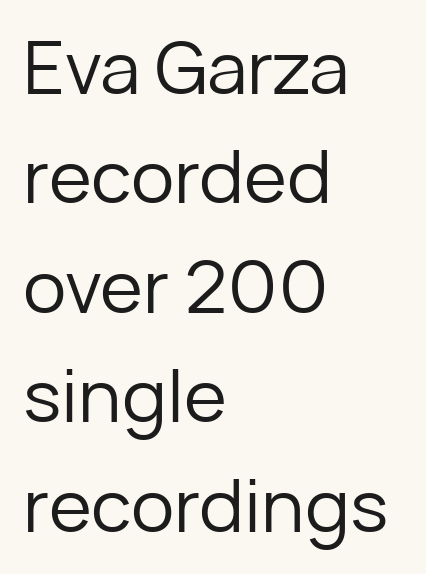
Q: Is the text bold? A: No.
Q: Is the text italic (slanted)? A: No, it is upright.
Q: Is the typeface a serif or a sans-serif typeface? A: Sans-serif.
Q: Is the text underlined? A: No.
Q: How is the paragraph aligned? A: Left-aligned.
Q: Is the spacing between letters normal or unusually wide? A: Normal.
Q: Is the spacing between lines tight, normal or loose? A: Normal.
Q: Width (condensed, normal, or wide)? A: Normal.
Q: Stroke contrast? A: Low.
Q: x-height? A: Medium.
Q: Monospaced? A: No.
